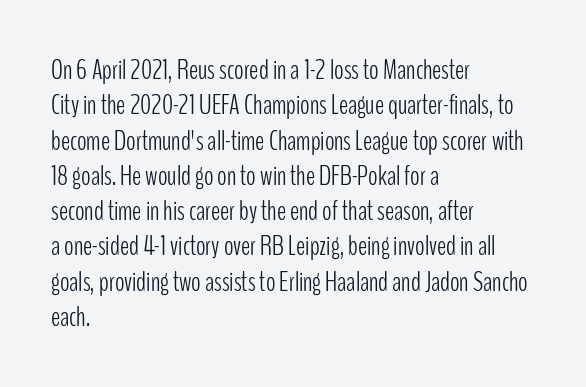
Q: Is the text bold? A: No.
Q: Is the text italic (slanted)? A: No, it is upright.
Q: Is the typeface a serif or a sans-serif typeface? A: Sans-serif.
Q: Is the text underlined? A: No.
Q: How is the paragraph aligned? A: Left-aligned.
Q: Is the spacing between letters normal or unusually wide? A: Normal.
Q: Is the spacing between lines tight, normal or loose? A: Normal.
Q: Width (condensed, normal, or wide)? A: Condensed.
Q: Stroke contrast? A: Low.
Q: x-height? A: Medium.
Q: Monospaced? A: No.
